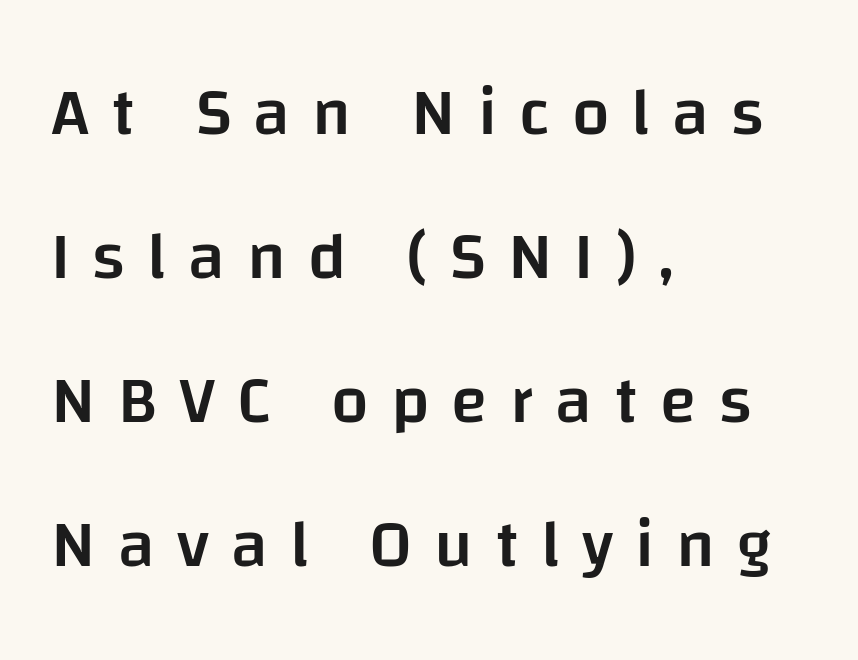
Q: Is the text bold? A: Semi-bold.
Q: Is the text italic (slanted)? A: No, it is upright.
Q: Is the typeface a serif or a sans-serif typeface? A: Sans-serif.
Q: Is the text underlined? A: No.
Q: How is the paragraph aligned? A: Left-aligned.
Q: Is the spacing between letters normal or unusually wide? A: Unusually wide.
Q: Is the spacing between lines tight, normal or loose? A: Loose.
Q: Width (condensed, normal, or wide)? A: Normal.
Q: Stroke contrast? A: Low.
Q: x-height? A: Large.
Q: Monospaced? A: No.
